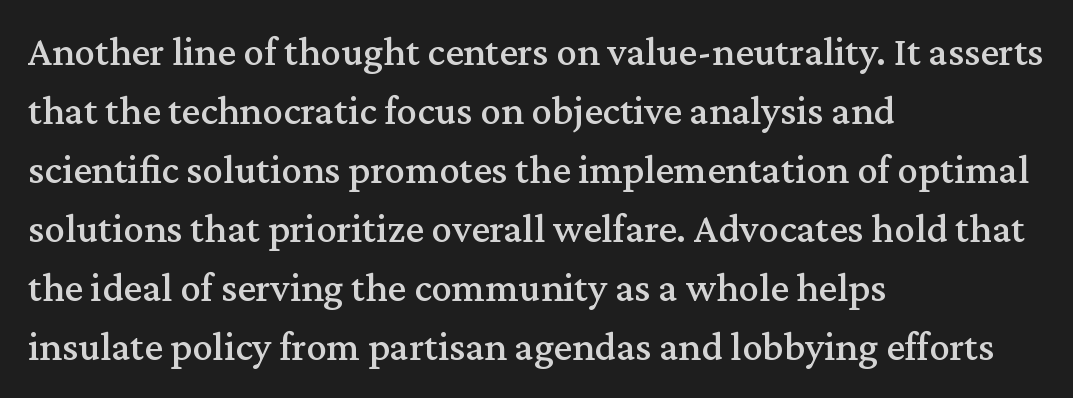
Q: Is the text italic (slanted)? A: No, it is upright.
Q: Is the typeface a serif or a sans-serif typeface? A: Serif.
Q: Is the text underlined? A: No.
Q: How is the paragraph aligned? A: Left-aligned.
Q: Is the spacing between letters normal or unusually wide? A: Normal.
Q: Is the spacing between lines tight, normal or loose? A: Normal.
Q: Width (condensed, normal, or wide)? A: Normal.
Q: Stroke contrast? A: Medium.
Q: x-height? A: Medium.
Q: Monospaced? A: No.
